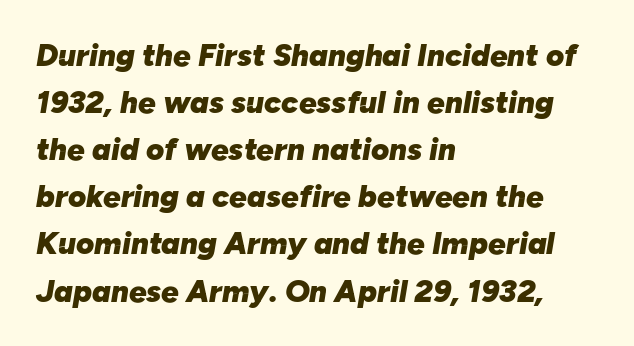
The image shows 31 px heavy type, italic (leaning right); set left-aligned, normal line spacing (1.52x), normal letter spacing, not underlined; low stroke contrast and a medium x-height.
